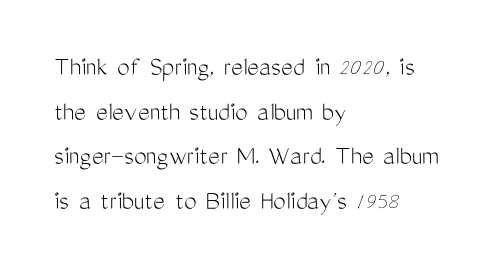
{"serif": "no", "italic": "no", "bold": "no", "weight": "light", "width": "condensed", "stroke_contrast": "medium", "x_height": "medium", "monospaced": "no", "underline": "no", "align": "left", "line_spacing": "normal", "line_spacing_ratio": 1.59, "letter_spacing": "normal", "letter_spacing_em": 0.0, "glyph_px": 28}
